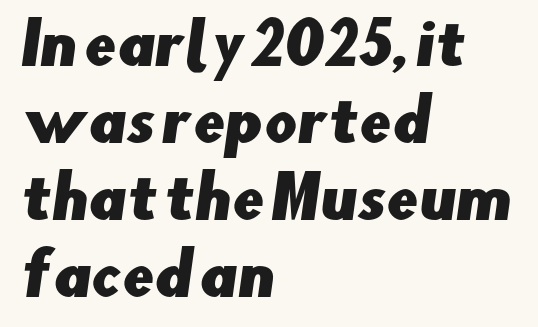
A bare baseline throughout the passage. Reading down the column, the eye jumps a familiar distance to each next line. Inter-character spacing is left at the font's built-in metrics. A sans-serif font was chosen for this passage. Think of a printed novel: that variable character pitch is what you see here.
